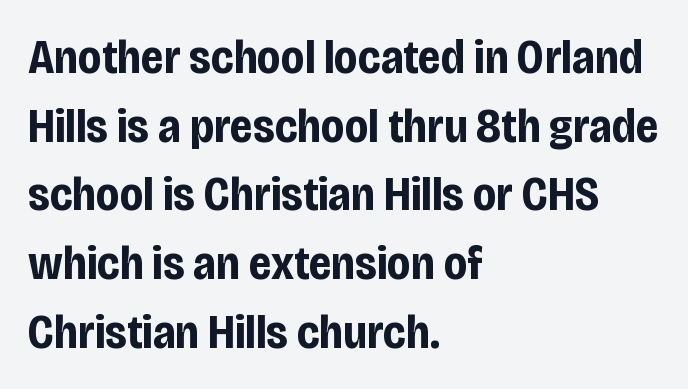
{"serif": "no", "italic": "no", "bold": "yes", "weight": "bold", "width": "condensed", "stroke_contrast": "low", "x_height": "large", "monospaced": "no", "underline": "no", "align": "left", "line_spacing": "normal", "line_spacing_ratio": 1.43, "letter_spacing": "normal", "letter_spacing_em": 0.0, "glyph_px": 48}
